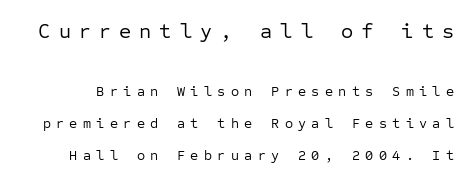
Q: Is the text bold? A: No.
Q: Is the text italic (slanted)? A: No, it is upright.
Q: Is the text underlined? A: No.
Q: Is the spacing between letters normal or unusually wide? A: Unusually wide.
Q: Is the spacing between lines tight, normal or loose? A: Loose.
Q: Which block of text is set in a larger size, the first (top) or the second (bottom)? A: The first (top) one.
